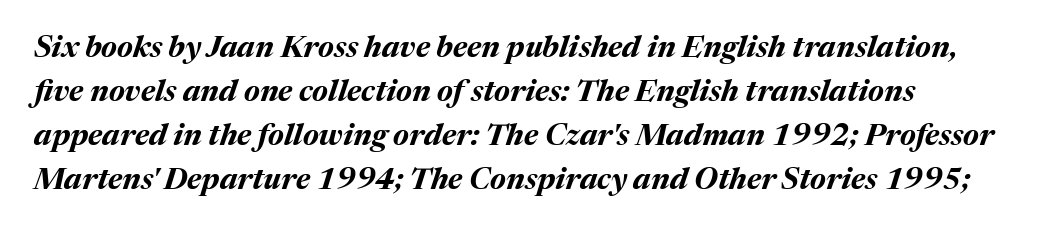
{"italic": "yes", "lean": "right", "slant_degrees": 17, "bold": "yes", "weight": "bold", "width": "normal", "stroke_contrast": "medium", "x_height": "medium", "monospaced": "no", "underline": "no", "line_spacing": "normal", "line_spacing_ratio": 1.47, "letter_spacing": "normal", "letter_spacing_em": 0.0, "glyph_px": 30}
